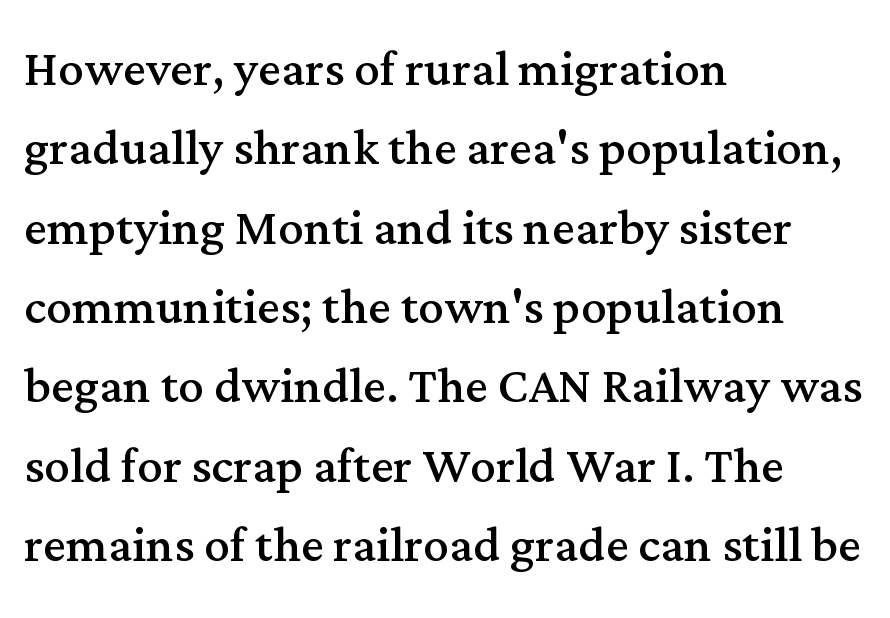
These lines are set flush left with a ragged right edge. The line texture is even and compact thanks to regular tracking. The specimen reads as upright at a glance. The text was rendered using a seriffed face with decorative stroke endings. This sample has the flowing, uneven cadence of proportional lettering.
